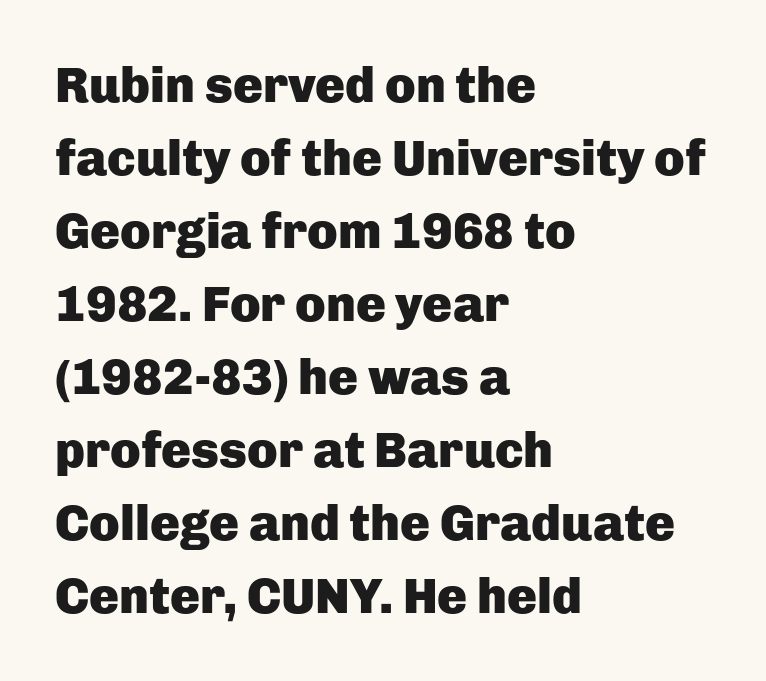
The image shows 50 px heavy sans-serif type, upright; set left-aligned, normal line spacing (1.46x), normal letter spacing, not underlined; low stroke contrast and a medium x-height.
